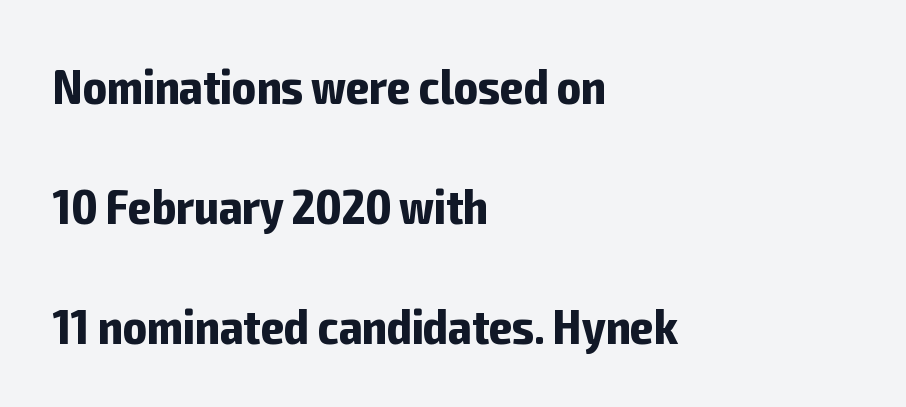
{"serif": "no", "italic": "no", "bold": "yes", "weight": "bold", "width": "condensed", "stroke_contrast": "low", "x_height": "medium", "monospaced": "no", "underline": "no", "align": "left", "line_spacing": "loose", "line_spacing_ratio": 2.4, "letter_spacing": "normal", "letter_spacing_em": 0.0, "glyph_px": 50}
